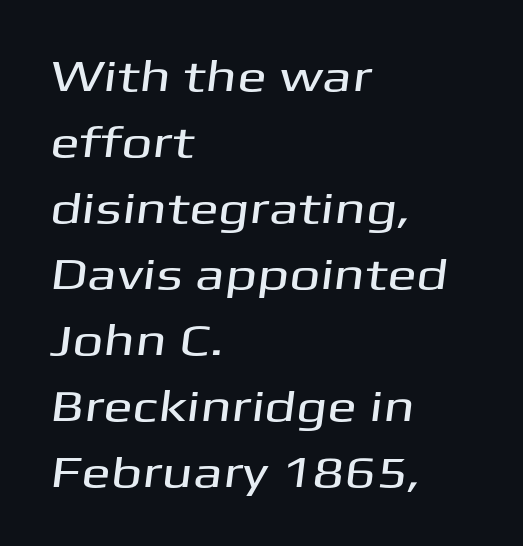
The image shows 44 px wide sans-serif type; set left-aligned, normal line spacing (1.5x), normal letter spacing, not underlined; medium stroke contrast and a medium x-height.
